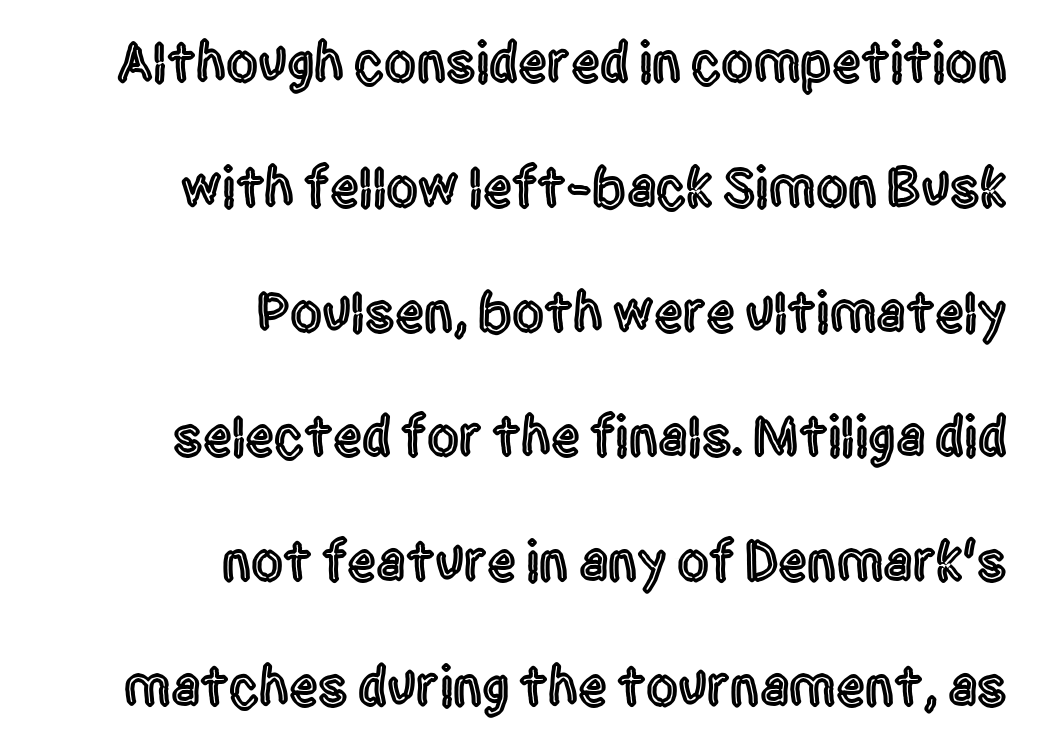
Q: Is the text italic (slanted)? A: No, it is upright.
Q: Is the typeface a serif or a sans-serif typeface? A: Sans-serif.
Q: Is the text underlined? A: No.
Q: How is the paragraph aligned? A: Right-aligned.
Q: Is the spacing between letters normal or unusually wide? A: Normal.
Q: Is the spacing between lines tight, normal or loose? A: Loose.
Q: Width (condensed, normal, or wide)? A: Condensed.
Q: x-height? A: Large.
Q: Monospaced? A: No.
